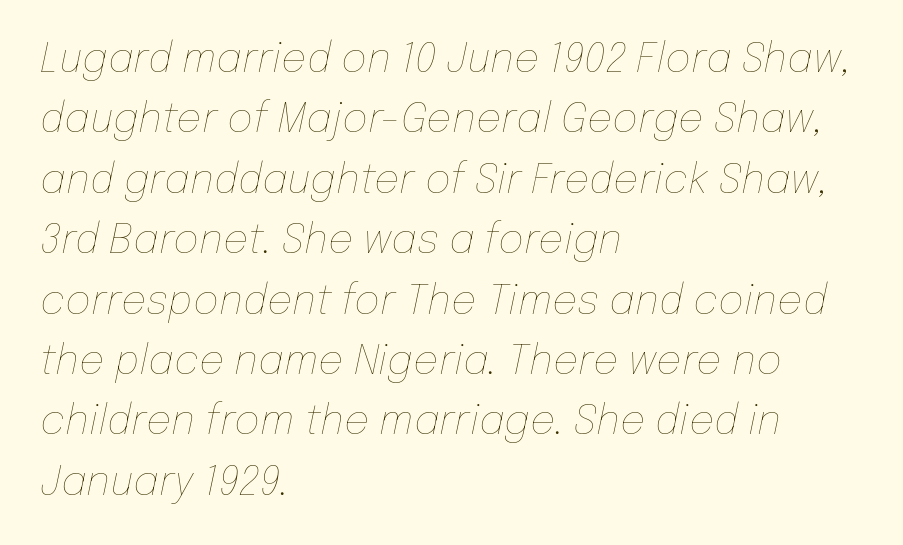
Q: Is the text bold? A: No.
Q: Is the text italic (slanted)? A: Yes, it leans right by about 12 degrees.
Q: Is the text underlined? A: No.
Q: How is the paragraph aligned? A: Left-aligned.
Q: Is the spacing between letters normal or unusually wide? A: Normal.
Q: Is the spacing between lines tight, normal or loose? A: Normal.
Q: Width (condensed, normal, or wide)? A: Normal.
Q: Stroke contrast? A: Low.
Q: x-height? A: Medium.
Q: Monospaced? A: No.
